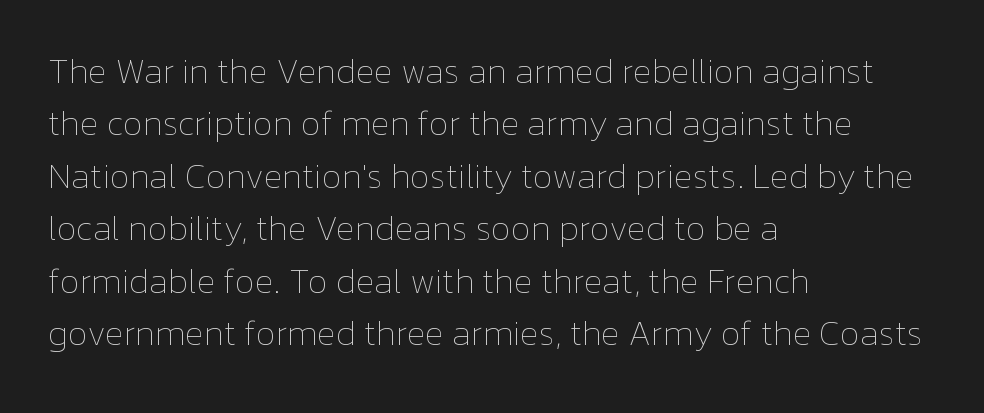
The compositor pushed each line to the left boundary. The strip under each line holds only bare page. Note the varied advance widths — an 'i' is clearly narrower than an 'm'. Is there much room between lines? A standard amount, neither cramped nor airy. Caption: face not bold, strokes unweighted.
